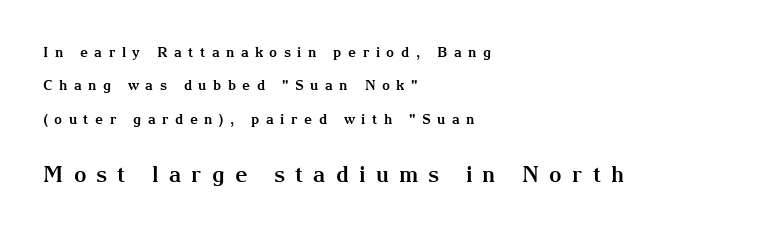
Descenders hang freely into open space. Here the second block reads like a headline and the first like body copy. Display-style spreading of the glyphs; the letterfit is very open. Each new line begins a long way beneath the previous one.
